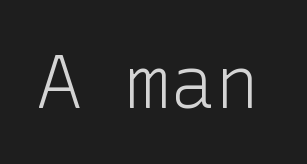
The image shows 74 px light sans-serif type, upright; set normal letter spacing, not underlined; low stroke contrast and a medium x-height.
